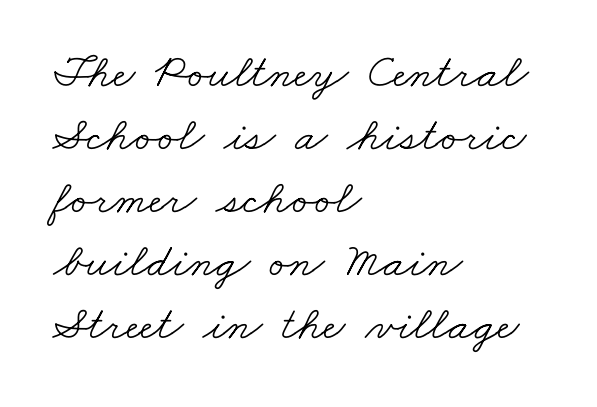
{"serif": "yes", "bold": "no", "weight": "light", "width": "wide", "stroke_contrast": "low", "x_height": "small", "monospaced": "no", "underline": "no", "align": "left", "line_spacing": "normal", "line_spacing_ratio": 1.31, "letter_spacing": "normal", "letter_spacing_em": 0.0, "glyph_px": 48}
